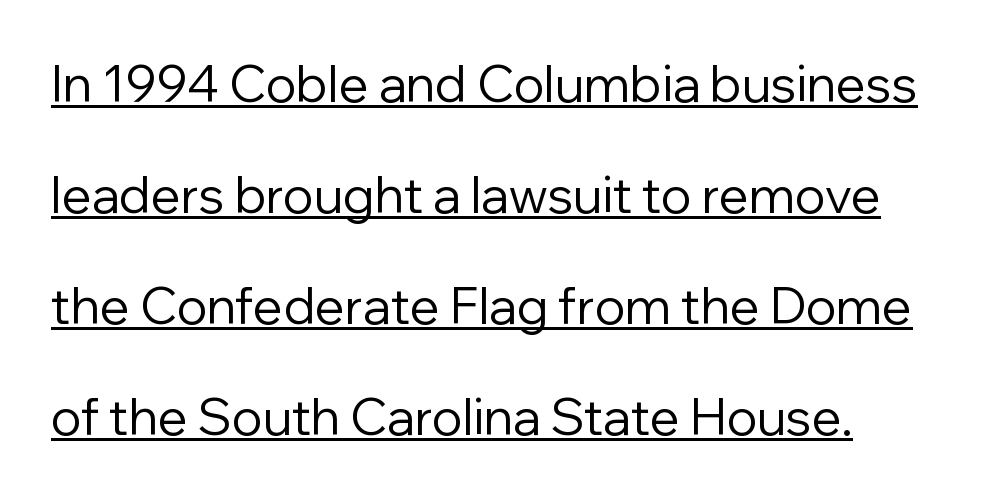
Does a line run under the words? Yes, clearly. The horizontal fit of the characters is conventional and even. Every stem runs plumb, perpendicular to the baseline. Spacing verdict: proportional, widths tailored to each character. This sample uses a sans-serif face. Successive baselines arrive slowly, with a big drop between each.
